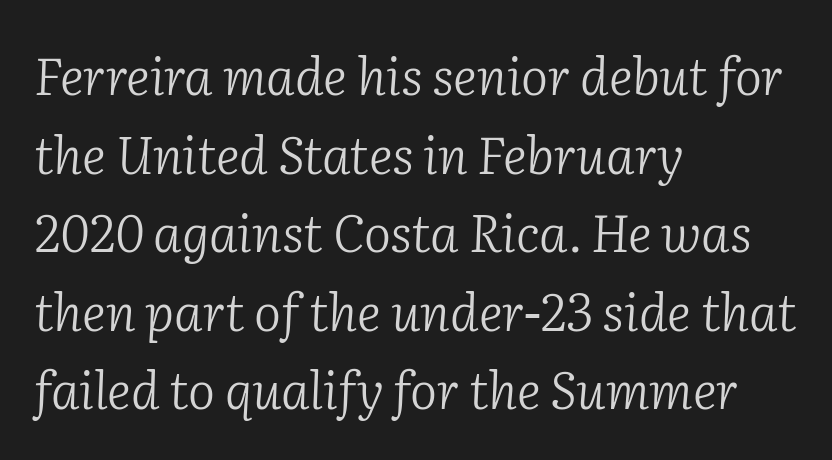
The image shows 51 px light serif type, italic (leaning right); set left-aligned, normal line spacing (1.54x), normal letter spacing, not underlined; low stroke contrast and a medium x-height.
